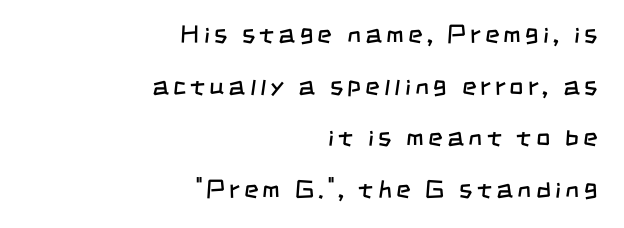
{"bold": "no", "underline": "no", "align": "right", "line_spacing": "loose", "line_spacing_ratio": 2.07, "glyph_px": 25}
